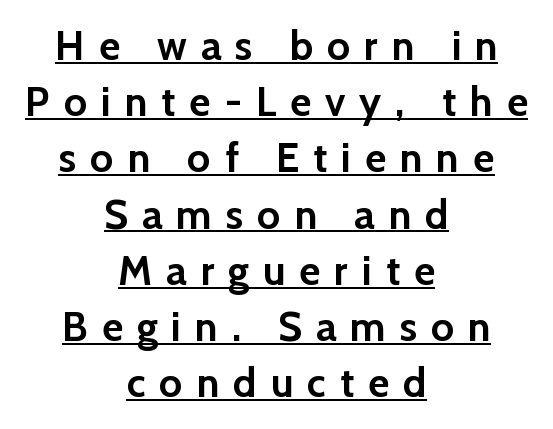
The image shows 41 px semibold sans-serif type, upright; set centered, normal line spacing (1.37x), unusually wide letter spacing (+0.34 em), underlined; low stroke contrast and a medium x-height.
